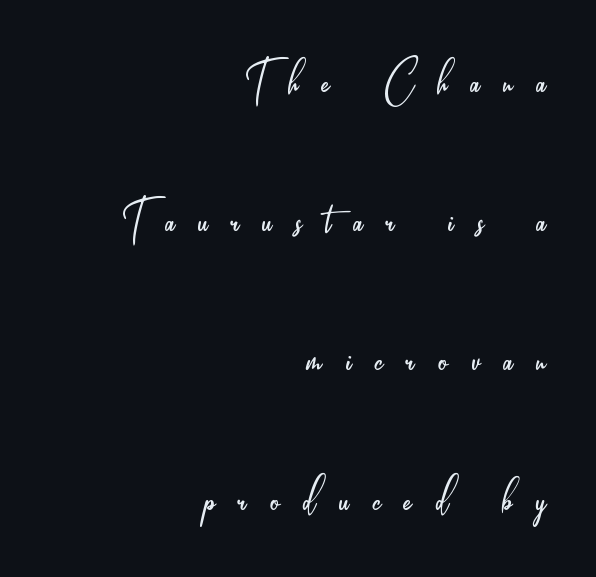
{"serif": "no", "bold": "no", "weight": "light", "width": "condensed", "stroke_contrast": "low", "x_height": "small", "monospaced": "no", "underline": "no", "align": "right", "line_spacing": "loose", "line_spacing_ratio": 2.4, "letter_spacing": "wide", "letter_spacing_em": 0.4, "glyph_px": 58}
